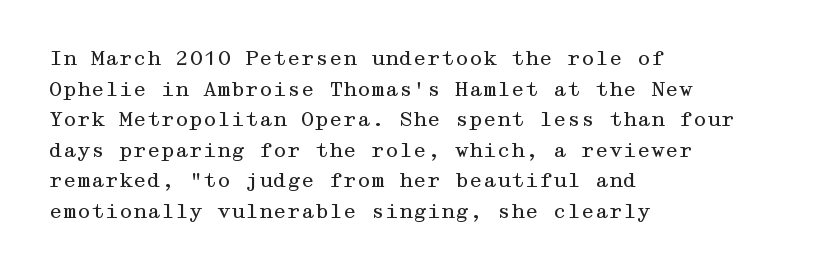
Q: Is the text bold? A: No.
Q: Is the text italic (slanted)? A: No, it is upright.
Q: Is the text underlined? A: No.
Q: How is the paragraph aligned? A: Left-aligned.
Q: Is the spacing between letters normal or unusually wide? A: Normal.
Q: Is the spacing between lines tight, normal or loose? A: Normal.
